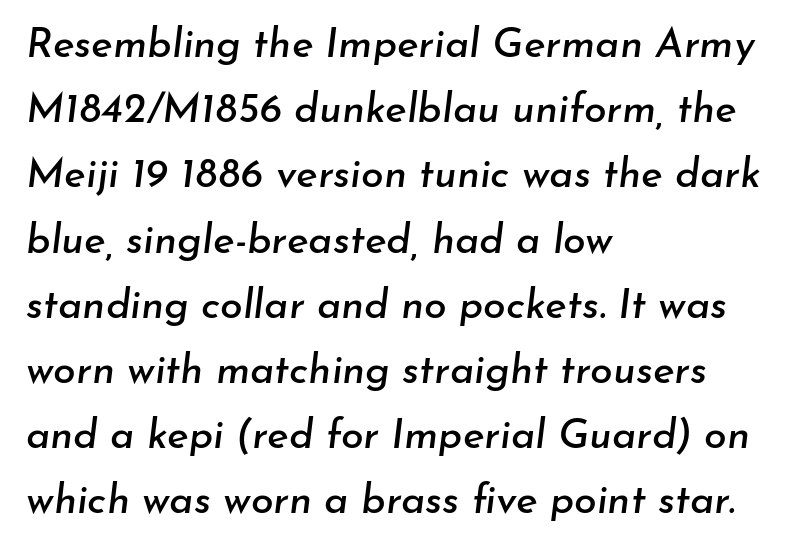
{"italic": "yes", "lean": "right", "slant_degrees": 7, "width": "normal", "stroke_contrast": "low", "x_height": "small", "monospaced": "no", "underline": "no", "align": "left", "line_spacing": "normal", "line_spacing_ratio": 1.59, "letter_spacing": "normal", "letter_spacing_em": 0.0, "glyph_px": 41}
